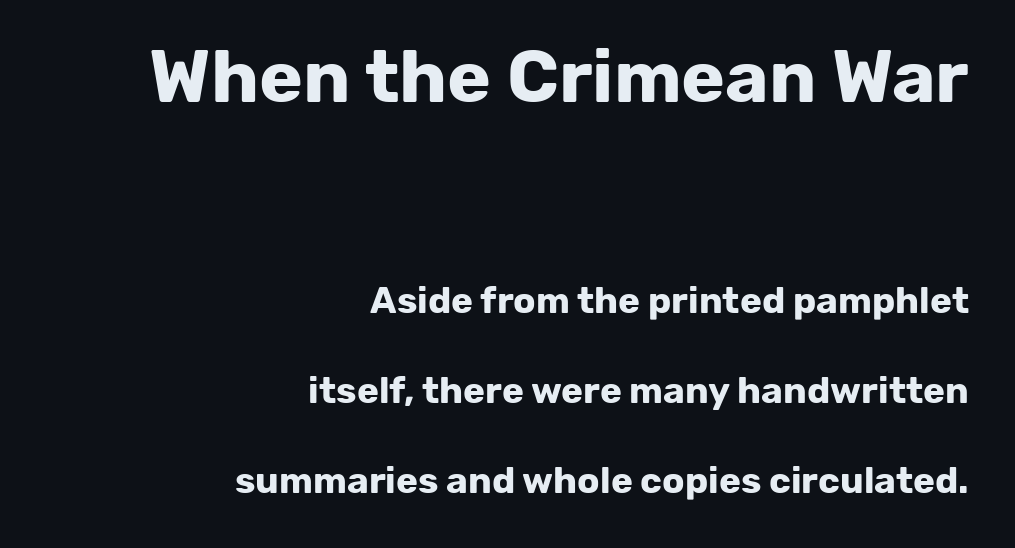
The image shows 74 px bold sans-serif type, upright; set right-aligned, loose line spacing (2.43x), normal letter spacing, not underlined; the first (top) block is 2.0x larger; low stroke contrast and a medium x-height.
